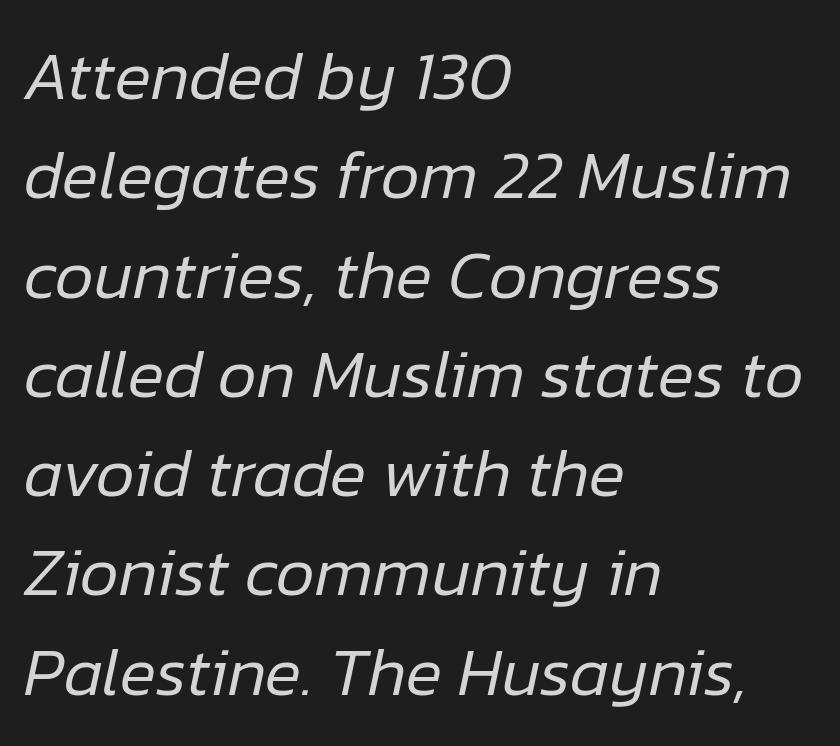
Q: Is the text bold? A: No.
Q: Is the text italic (slanted)? A: Yes, it leans right by about 12 degrees.
Q: Is the text underlined? A: No.
Q: How is the paragraph aligned? A: Left-aligned.
Q: Is the spacing between letters normal or unusually wide? A: Normal.
Q: Is the spacing between lines tight, normal or loose? A: Normal.
Q: Width (condensed, normal, or wide)? A: Normal.
Q: Stroke contrast? A: Low.
Q: x-height? A: Medium.
Q: Monospaced? A: No.
